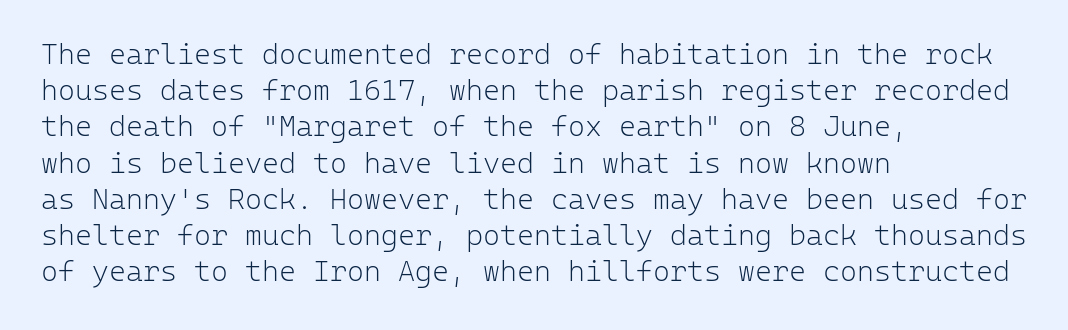
{"serif": "no", "italic": "no", "bold": "no", "weight": "light", "width": "normal", "stroke_contrast": "low", "x_height": "medium", "monospaced": "yes", "underline": "no", "align": "left", "line_spacing": "normal", "line_spacing_ratio": 1.25, "letter_spacing": "normal", "letter_spacing_em": 0.0, "glyph_px": 29}
